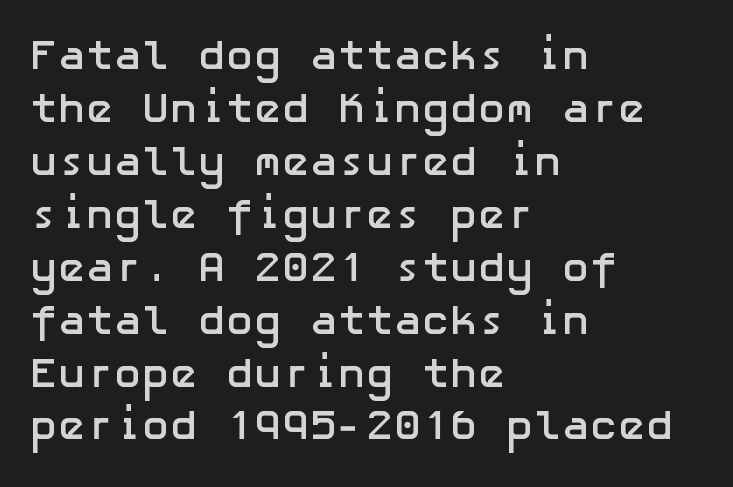
Honestly, the letter spacing is just normal — you wouldn't notice it. The passage shown is not underscored anywhere. The font's upright variant was chosen for this text. Whoever set this chose a conventional vertical rhythm. The compositor pushed each line to the left boundary. Set as a true bold cut, around the 700 mark.
